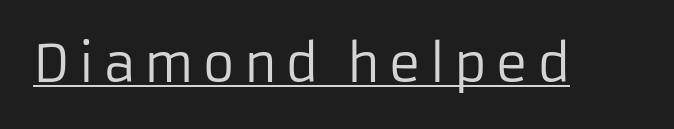
These glyphs show unthickened strokes, regular width or finer. Vertical strokes here are truly vertical. The rendering uses natural spacing where letterforms have individual widths. Letterform terminals end flat and unadorned throughout the passage.
